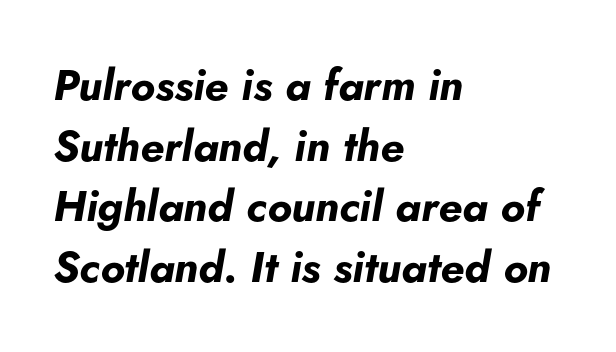
The image shows 43 px bold type, italic (leaning right); set left-aligned, normal line spacing (1.41x), normal letter spacing, not underlined; low stroke contrast and a small x-height.
